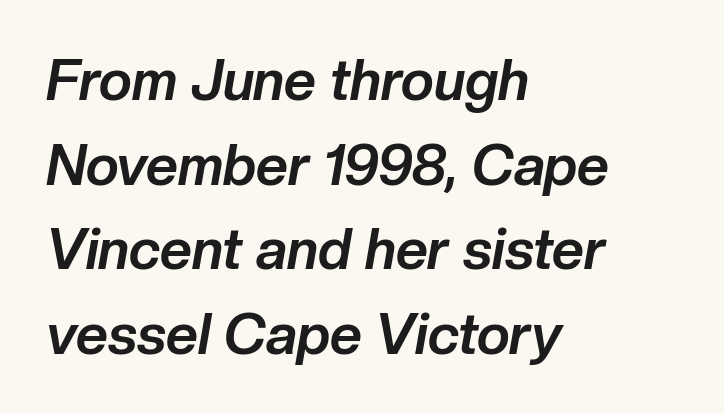
Quick note: interline space is typical. The space directly below the letters is spotless. This rendering leaves character spacing at its baseline value. In CSS terms this would be text-align: left. Plenty of ink on the page — the face is bold. The rendering applies a slant to the glyphs.
